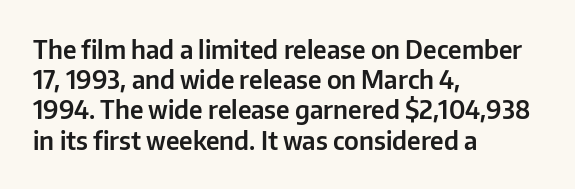
The image shows 25 px text type, upright; set left-aligned, line spacing 1.21x, normal letter spacing, not underlined.
